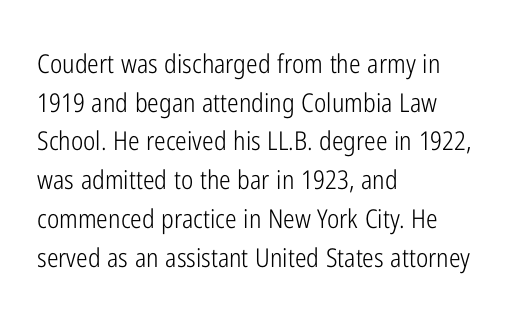
Posture: vertical. The weight tops out at a normal text grade. Words appear dense and cohesive because spacing is normal. If you drew a ruler down the left edge, every line would touch it. Line spacing here is normal. Underline: absent.
